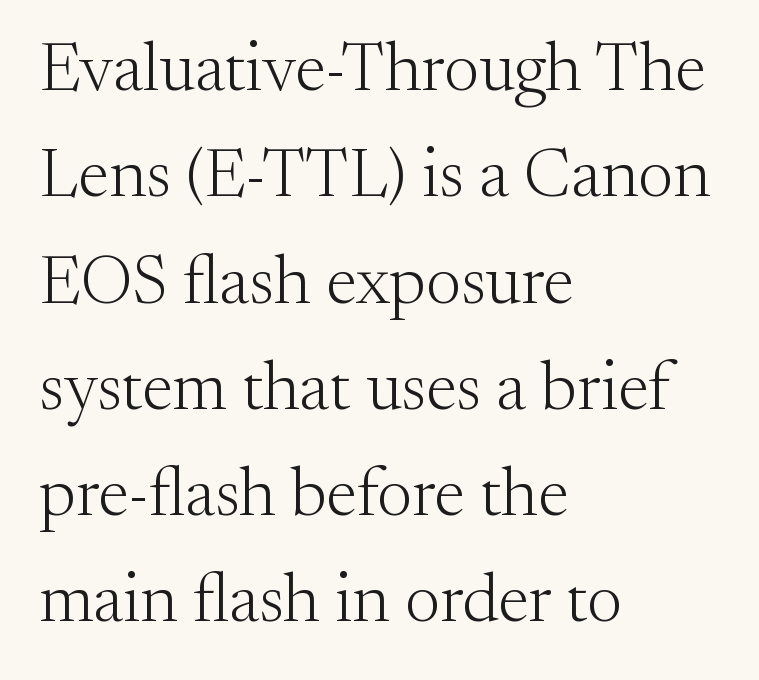
{"serif": "yes", "italic": "no", "bold": "no", "weight": "light", "width": "normal", "stroke_contrast": "medium", "x_height": "small", "monospaced": "no", "underline": "no", "align": "left", "line_spacing": "normal", "line_spacing_ratio": 1.54, "letter_spacing": "normal", "letter_spacing_em": 0.0, "glyph_px": 69}
